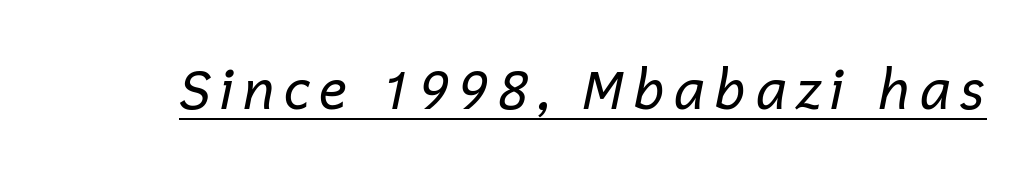
Observe the lean: these are italic letterforms. Is this a fixed-width face? No — the glyphs have proportional, varying widths. Ink coverage per letter is moderate at most. Like a heading marked for emphasis, these lines bear an underscore.
